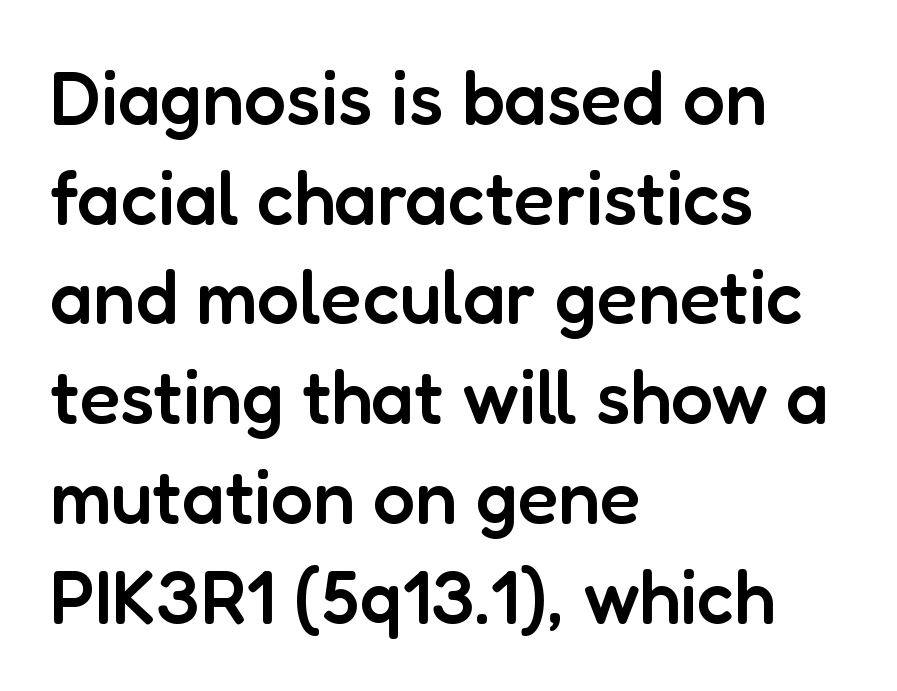
You can tell from the bare stems that sans-serif type was used. Tall strokes in this sample are plumb rather than angled. Do the characters align in a grid? No, the font is proportional. A clean baseline with only descenders dipping below it. These lines stack with their left ends in a neat column. Caption: standard tracking, unaltered.
